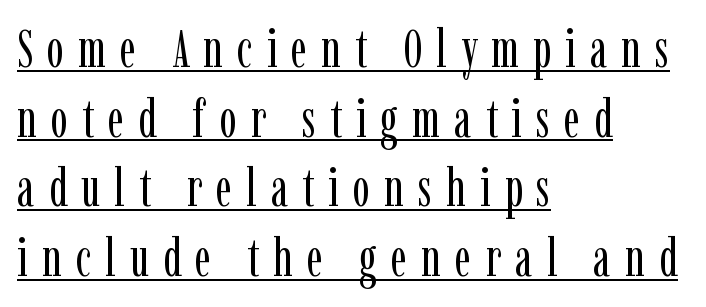
Q: Is the text bold? A: No.
Q: Is the text italic (slanted)? A: No, it is upright.
Q: Is the typeface a serif or a sans-serif typeface? A: Serif.
Q: Is the text underlined? A: Yes.
Q: How is the paragraph aligned? A: Left-aligned.
Q: Is the spacing between letters normal or unusually wide? A: Unusually wide.
Q: Is the spacing between lines tight, normal or loose? A: Normal.
Q: Width (condensed, normal, or wide)? A: Condensed.
Q: Stroke contrast? A: Low.
Q: x-height? A: Medium.
Q: Monospaced? A: No.
